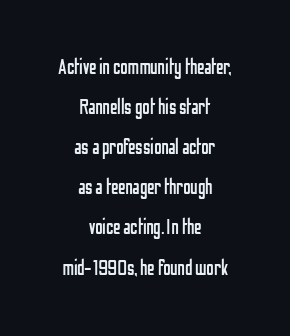
Q: Is the text bold? A: No.
Q: Is the text italic (slanted)? A: No, it is upright.
Q: Is the text underlined? A: No.
Q: How is the paragraph aligned? A: Centered.
Q: Is the spacing between letters normal or unusually wide? A: Normal.
Q: Is the spacing between lines tight, normal or loose? A: Loose.
